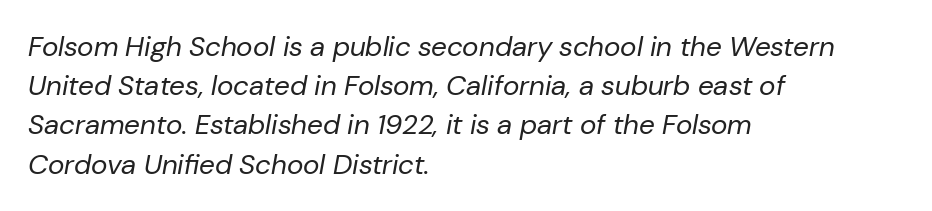
{"italic": "yes", "lean": "right", "slant_degrees": 10, "bold": "no", "weight": "regular", "width": "normal", "stroke_contrast": "low", "x_height": "medium", "monospaced": "no", "underline": "no", "align": "left", "line_spacing": "normal", "line_spacing_ratio": 1.4, "letter_spacing": "normal", "letter_spacing_em": 0.0, "glyph_px": 28}
